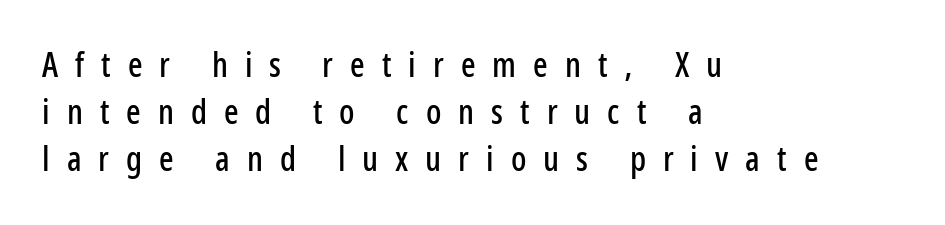
{"serif": "no", "italic": "no", "width": "condensed", "stroke_contrast": "low", "x_height": "medium", "monospaced": "no", "underline": "no", "align": "left", "line_spacing": "normal", "line_spacing_ratio": 1.38, "letter_spacing": "wide", "letter_spacing_em": 0.5, "glyph_px": 34}
